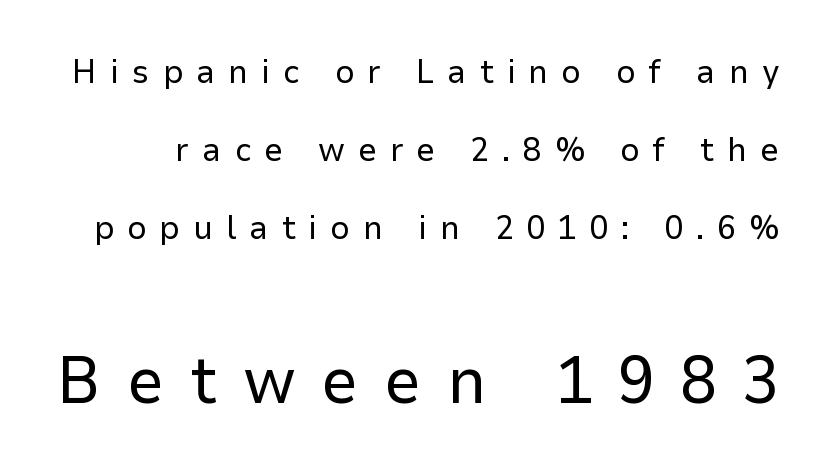
The image shows 67 px regular-weight sans-serif type, upright; set loose line spacing (2.29x), unusually wide letter spacing (+0.38 em), not underlined; the second (bottom) block is 1.97x larger; low stroke contrast and a medium x-height.
